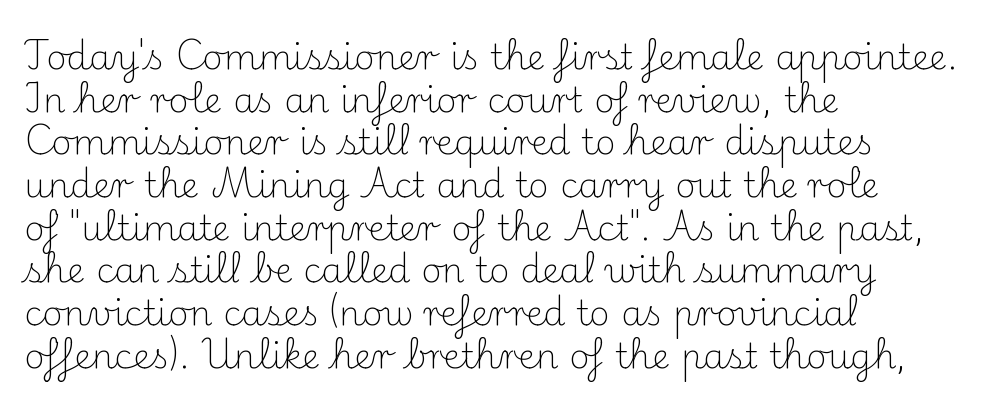
{"serif": "yes", "italic": "no", "bold": "no", "weight": "light", "width": "normal", "stroke_contrast": "medium", "x_height": "small", "monospaced": "no", "underline": "no", "align": "left", "line_spacing_ratio": 1.22, "letter_spacing": "normal", "letter_spacing_em": 0.0, "glyph_px": 35}
